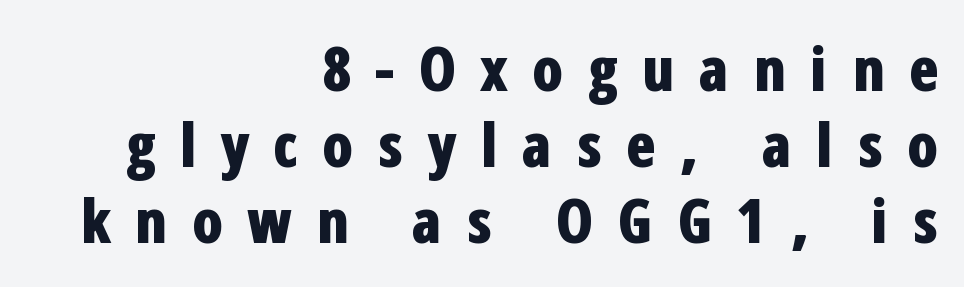
{"serif": "no", "italic": "no", "bold": "yes", "weight": "bold", "width": "condensed", "stroke_contrast": "low", "x_height": "medium", "monospaced": "no", "underline": "no", "align": "right", "line_spacing": "normal", "line_spacing_ratio": 1.25, "letter_spacing": "wide", "letter_spacing_em": 0.39, "glyph_px": 61}
